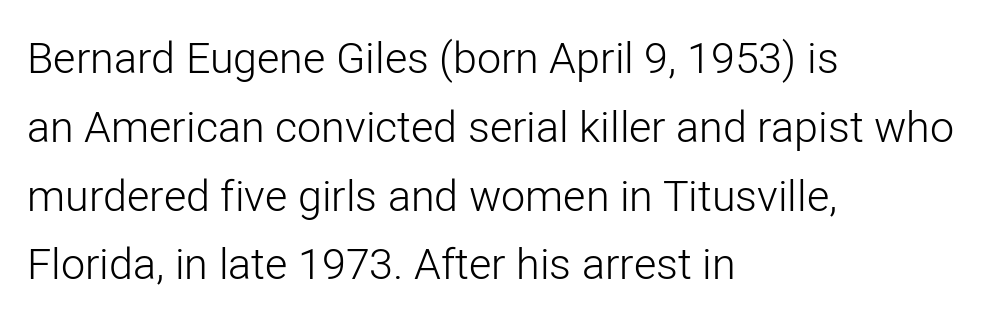
The letters stand upright; this is a roman face. The strokes carry an ordinary text weight at most. Each row of text sits above clean, open space. The passage shown is typed in a proportional face where columns would drift.
